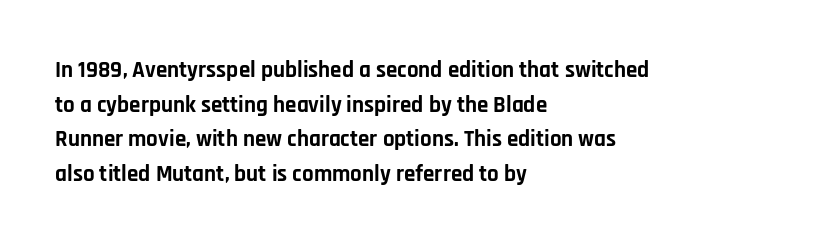
{"italic": "no", "bold": "yes", "underline": "no", "align": "left", "line_spacing": "normal", "line_spacing_ratio": 1.51, "letter_spacing": "normal", "letter_spacing_em": 0.0, "glyph_px": 23}
